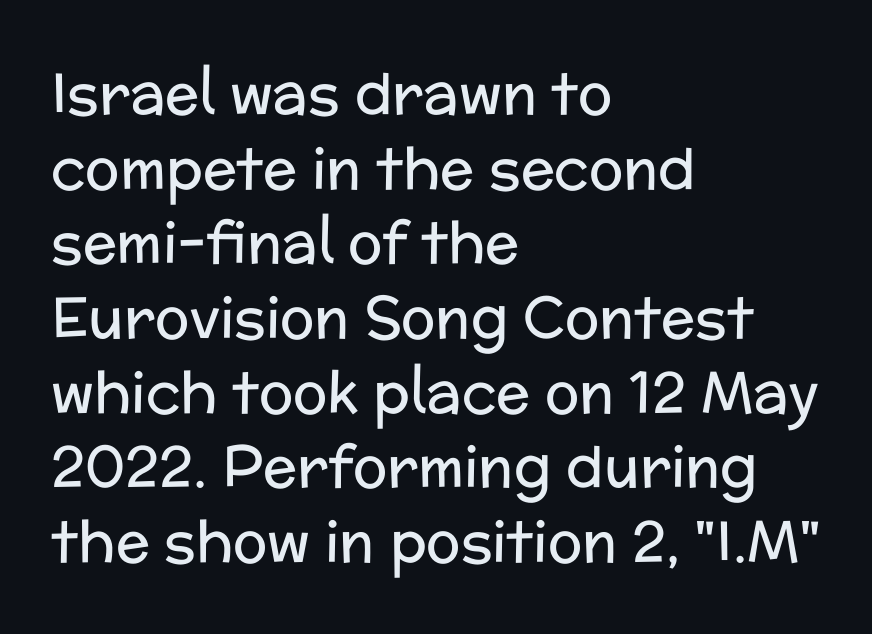
Honestly, the row spacing looks completely unremarkable. Layout note: lines flush left. The area under the type is left untouched. Character widths vary here, with narrow letters taking less room than wide ones. Characters remain perfectly vertical along every line.
